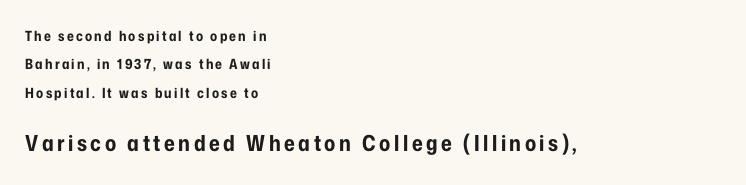
Lines of text with bare space underneath. Posture: vertical. Stroke thickness is high; the sample reads as a true bold. These lines stand farther apart than default settings would place them. Which of the two is more prominent by size? The second, at the bottom.
